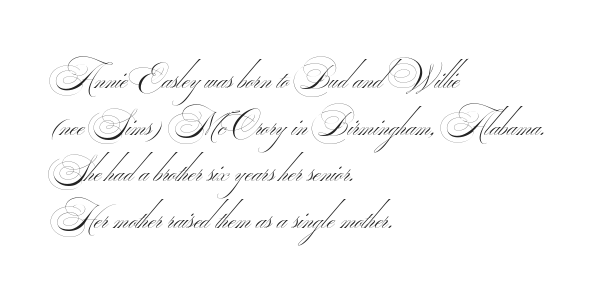
{"serif": "no", "bold": "no", "weight": "thin", "width": "wide", "stroke_contrast": "medium", "monospaced": "no", "underline": "no", "align": "left", "line_spacing": "normal", "line_spacing_ratio": 1.46, "letter_spacing": "normal", "letter_spacing_em": 0.0, "glyph_px": 32}
